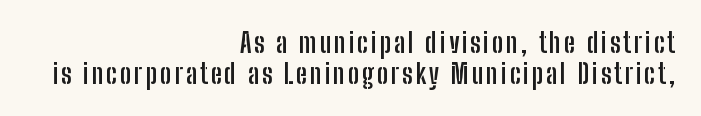
Q: Is the text bold? A: Yes.
Q: Is the text italic (slanted)? A: No, it is upright.
Q: Is the text underlined? A: No.
Q: How is the paragraph aligned? A: Right-aligned.
Q: Is the spacing between lines tight, normal or loose? A: Tight.
